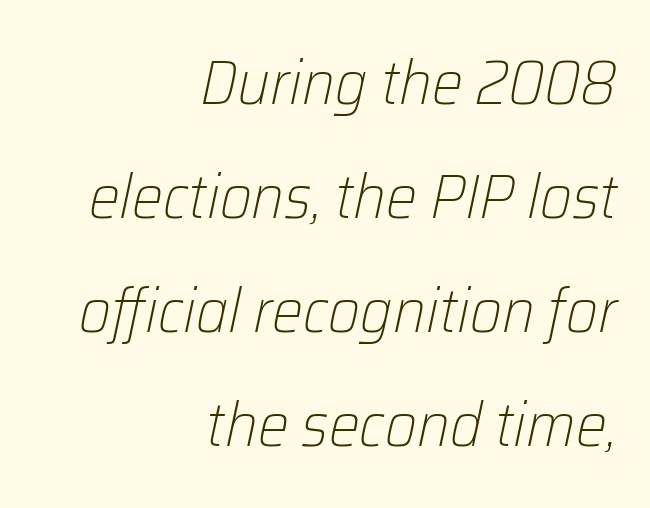
{"italic": "yes", "lean": "right", "slant_degrees": 12, "bold": "no", "weight": "light", "width": "normal", "stroke_contrast": "low", "x_height": "medium", "monospaced": "no", "underline": "no", "align": "right", "line_spacing_ratio": 1.84, "letter_spacing": "normal", "letter_spacing_em": 0.0, "glyph_px": 62}
